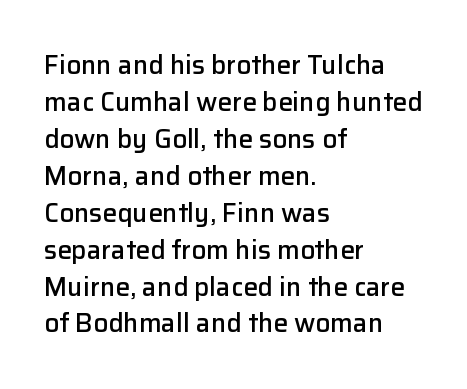
Q: Is the text bold? A: Semi-bold.
Q: Is the text italic (slanted)? A: No, it is upright.
Q: Is the text underlined? A: No.
Q: How is the paragraph aligned? A: Left-aligned.
Q: Is the spacing between letters normal or unusually wide? A: Normal.
Q: Is the spacing between lines tight, normal or loose? A: Normal.
